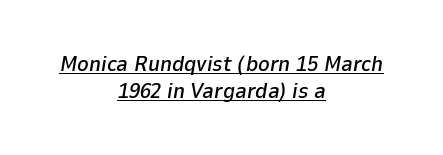
The image shows 22 px text type, italic (leaning right); set centered, line spacing 1.23x, normal letter spacing, underlined.
